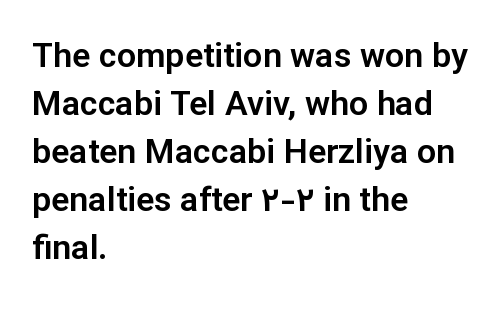
{"serif": "no", "italic": "no", "width": "normal", "stroke_contrast": "low", "x_height": "medium", "monospaced": "no", "underline": "no", "align": "left", "line_spacing": "normal", "line_spacing_ratio": 1.41, "letter_spacing": "normal", "letter_spacing_em": 0.0, "glyph_px": 34}
